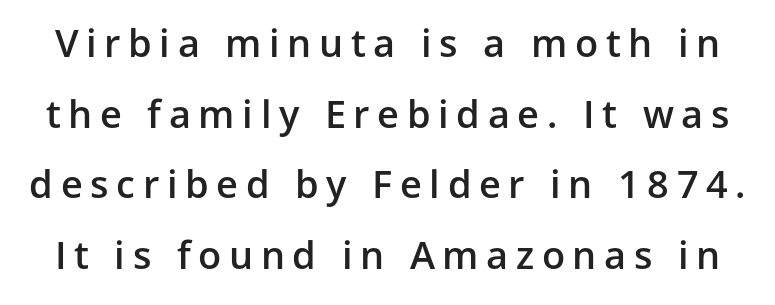
Q: Is the text bold? A: Semi-bold.
Q: Is the text italic (slanted)? A: No, it is upright.
Q: Is the typeface a serif or a sans-serif typeface? A: Sans-serif.
Q: Is the text underlined? A: No.
Q: Is the spacing between letters normal or unusually wide? A: Unusually wide.
Q: Width (condensed, normal, or wide)? A: Normal.
Q: Stroke contrast? A: Low.
Q: x-height? A: Medium.
Q: Monospaced? A: No.
